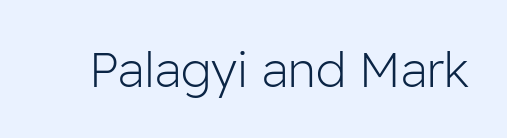
Q: Is the text bold? A: No.
Q: Is the text italic (slanted)? A: No, it is upright.
Q: Is the typeface a serif or a sans-serif typeface? A: Sans-serif.
Q: Is the text underlined? A: No.
Q: Is the spacing between letters normal or unusually wide? A: Normal.
Q: Width (condensed, normal, or wide)? A: Normal.
Q: Stroke contrast? A: Low.
Q: x-height? A: Medium.
Q: Monospaced? A: No.
